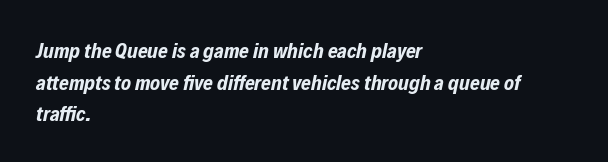
Posture: slanted. A typesetter would call this leading conventional body-copy spacing. Characters follow at the spacing the type designer built in. The face used here has the dense, thick strokes of a bold. The string is rendered with underlining switched off.
